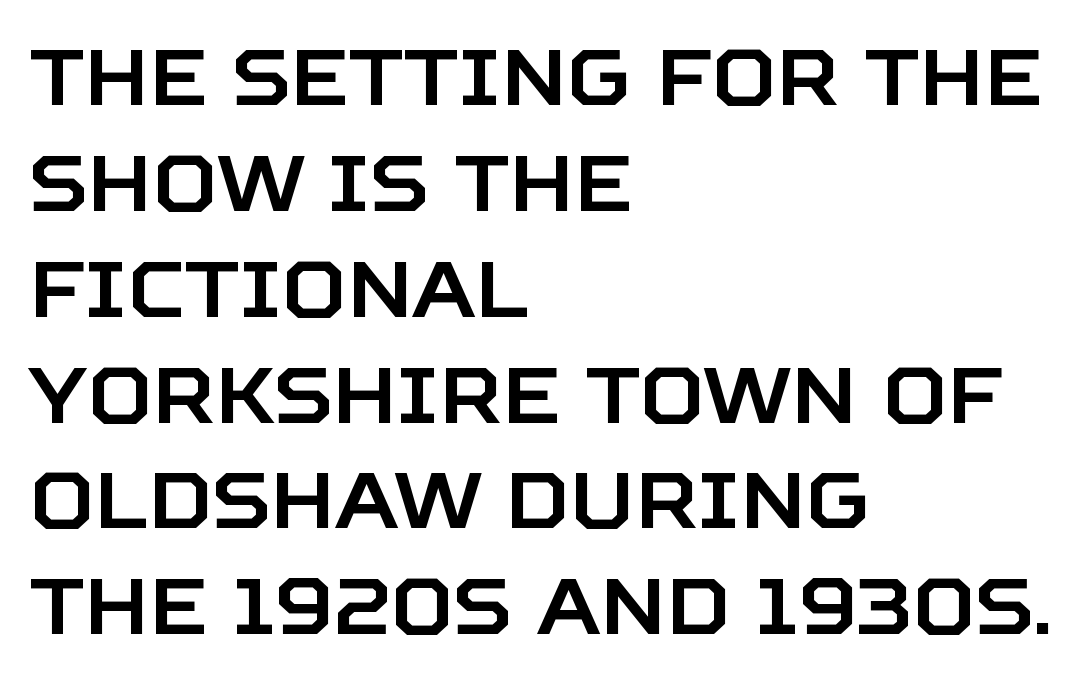
Q: Is the text italic (slanted)? A: No, it is upright.
Q: Is the typeface a serif or a sans-serif typeface? A: Sans-serif.
Q: Is the text underlined? A: No.
Q: How is the paragraph aligned? A: Left-aligned.
Q: Is the spacing between letters normal or unusually wide? A: Normal.
Q: Is the spacing between lines tight, normal or loose? A: Normal.
Q: Width (condensed, normal, or wide)? A: Normal.
Q: Stroke contrast? A: Low.
Q: x-height? A: Large.
Q: Monospaced? A: No.
